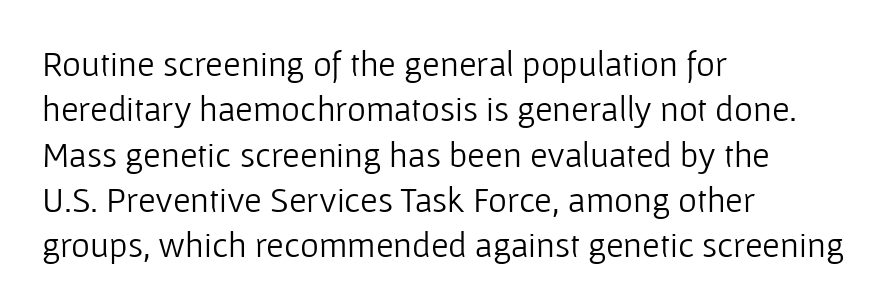
The image shows 36 px light sans-serif type, upright; set left-aligned, normal line spacing (1.26x), normal letter spacing, not underlined; low stroke contrast and a medium x-height.
